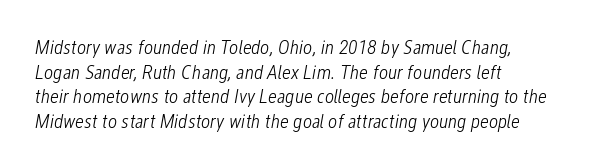
The letterforms sit at book weight or below. Every character sits at an angle, as italics do. Check under the words: just untouched page. Each line starts at the same left margin while the right side varies.
